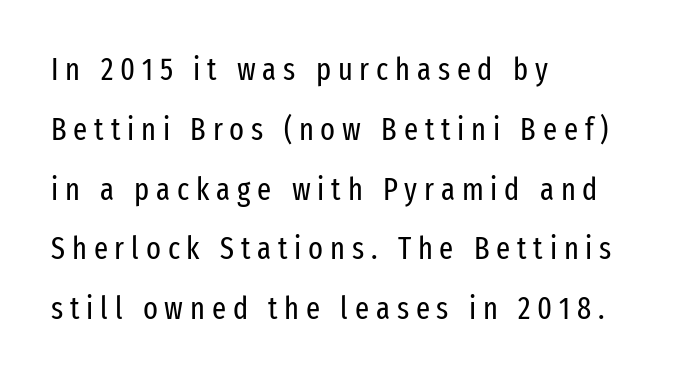
The image shows 31 px regular-weight, condensed sans-serif type, upright; set left-aligned, loose line spacing (1.93x), unusually wide letter spacing (+0.22 em), not underlined; low stroke contrast and a medium x-height.
